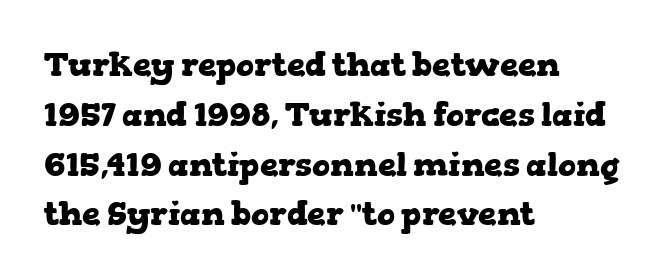
The image shows 33 px heavy, wide serif type, upright; set left-aligned, normal line spacing (1.51x), normal letter spacing, not underlined; low stroke contrast and a medium x-height.
